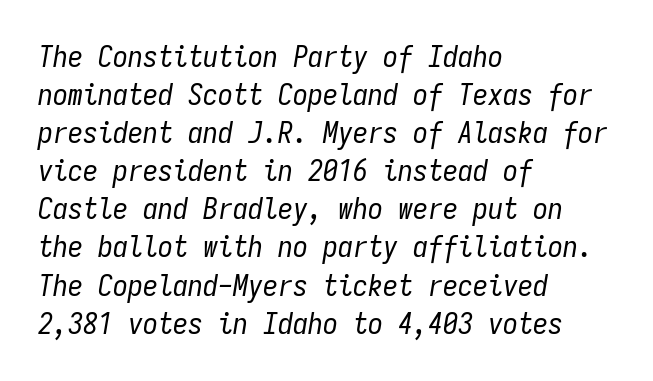
Q: Is the text bold? A: No.
Q: Is the text italic (slanted)? A: Yes, it leans right by about 9 degrees.
Q: Is the text underlined? A: No.
Q: How is the paragraph aligned? A: Left-aligned.
Q: Is the spacing between letters normal or unusually wide? A: Normal.
Q: Is the spacing between lines tight, normal or loose? A: Normal.
Q: Width (condensed, normal, or wide)? A: Condensed.
Q: Stroke contrast? A: Low.
Q: x-height? A: Medium.
Q: Monospaced? A: Yes.
